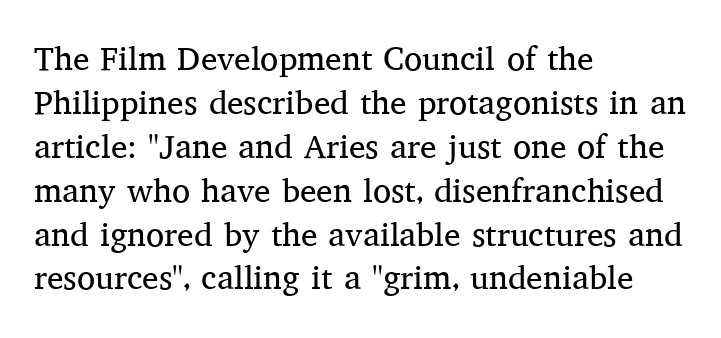
The image shows 33 px regular-weight serif type, upright; set left-aligned, normal line spacing (1.33x), normal letter spacing, not underlined; medium stroke contrast and a medium x-height.
